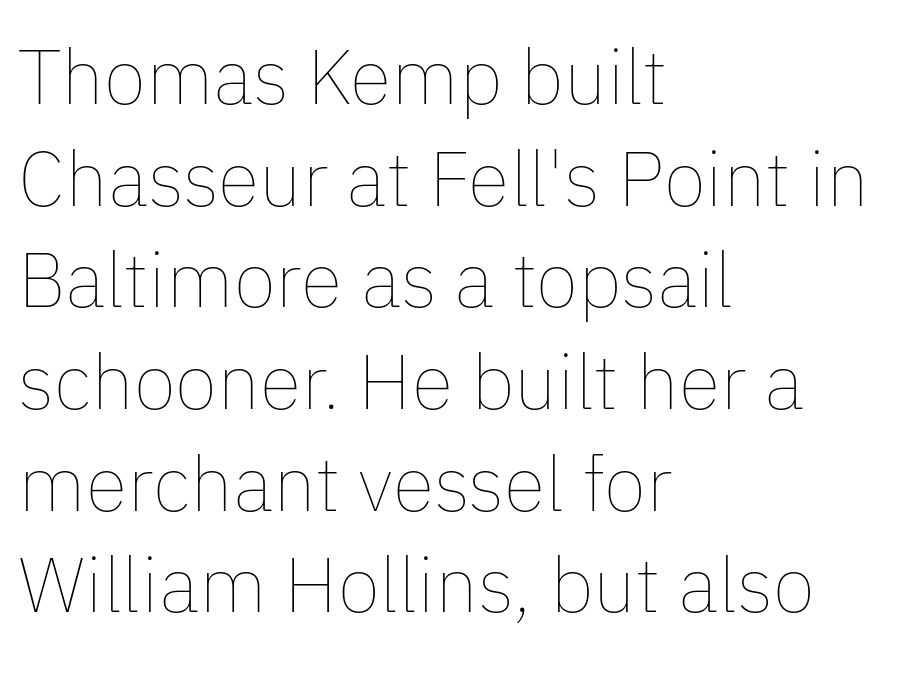
The image shows 77 px thin type, upright; set left-aligned, normal line spacing (1.32x), normal letter spacing, not underlined; low stroke contrast and a medium x-height.
